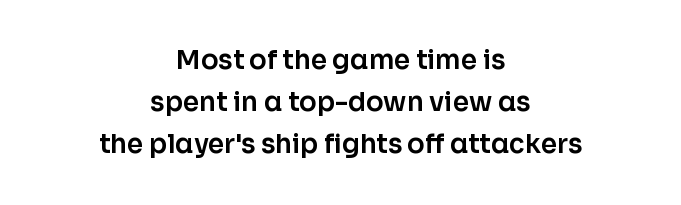
Between one letter and the next there's only the usual sliver of space. The specimen reads as upright at a glance. What's the leading like? Ordinary, nothing unusual. Casual observation: everything's sitting right in the middle.
